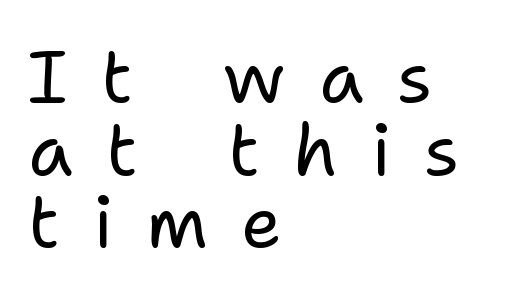
The image shows 72 px regular-weight sans-serif type, upright; set left-aligned, tight line spacing (1.01x), unusually wide letter spacing (+0.46 em), not underlined; low stroke contrast and a medium x-height.
